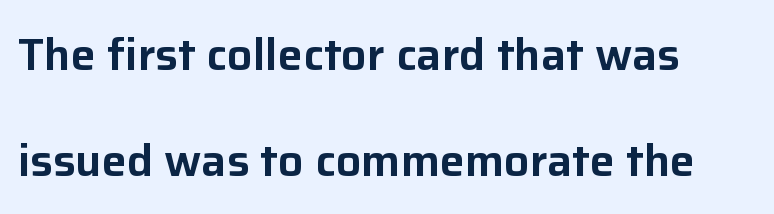
The image shows 45 px sans-serif type, upright; set left-aligned, loose line spacing (2.35x), normal letter spacing, not underlined; low stroke contrast and a medium x-height.
